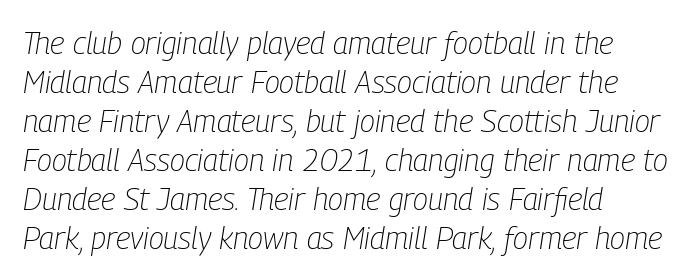
Q: Is the text bold? A: No.
Q: Is the text italic (slanted)? A: Yes, it leans right by about 9 degrees.
Q: Is the text underlined? A: No.
Q: How is the paragraph aligned? A: Left-aligned.
Q: Is the spacing between letters normal or unusually wide? A: Normal.
Q: Is the spacing between lines tight, normal or loose? A: Normal.
Q: Width (condensed, normal, or wide)? A: Condensed.
Q: Stroke contrast? A: Low.
Q: x-height? A: Medium.
Q: Monospaced? A: No.
